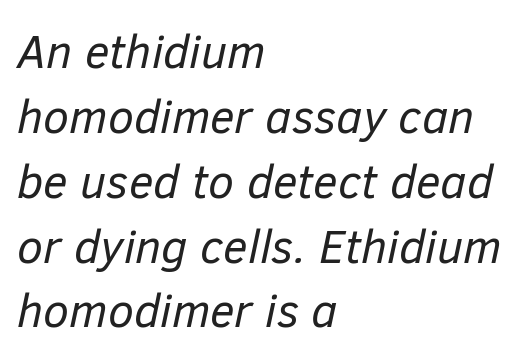
The image shows 47 px regular-weight type, italic (leaning right); set left-aligned, normal line spacing (1.38x), normal letter spacing, not underlined; low stroke contrast and a medium x-height.
